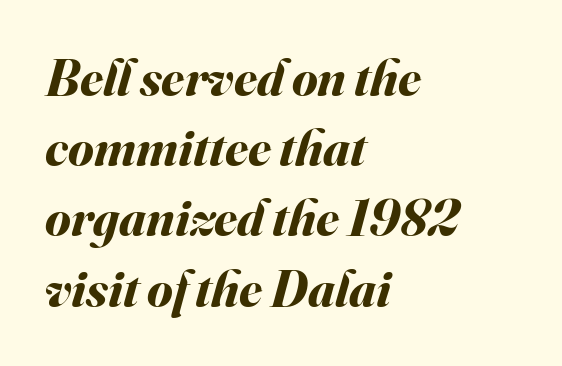
Q: Is the text bold? A: Yes.
Q: Is the text italic (slanted)? A: Yes, it leans right by about 16 degrees.
Q: Is the text underlined? A: No.
Q: How is the paragraph aligned? A: Left-aligned.
Q: Is the spacing between letters normal or unusually wide? A: Normal.
Q: Is the spacing between lines tight, normal or loose? A: Normal.
Q: Width (condensed, normal, or wide)? A: Normal.
Q: Stroke contrast? A: Medium.
Q: x-height? A: Small.
Q: Monospaced? A: No.
